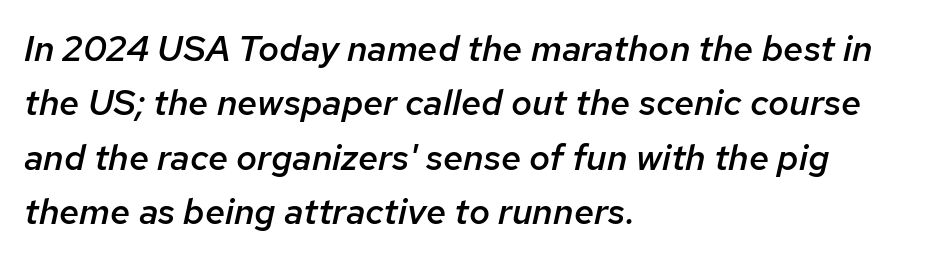
Q: Is the text bold? A: Semi-bold.
Q: Is the text italic (slanted)? A: Yes, it leans right by about 12 degrees.
Q: Is the text underlined? A: No.
Q: How is the paragraph aligned? A: Left-aligned.
Q: Is the spacing between letters normal or unusually wide? A: Normal.
Q: Is the spacing between lines tight, normal or loose? A: Normal.
Q: Width (condensed, normal, or wide)? A: Normal.
Q: Stroke contrast? A: Low.
Q: x-height? A: Medium.
Q: Monospaced? A: No.
